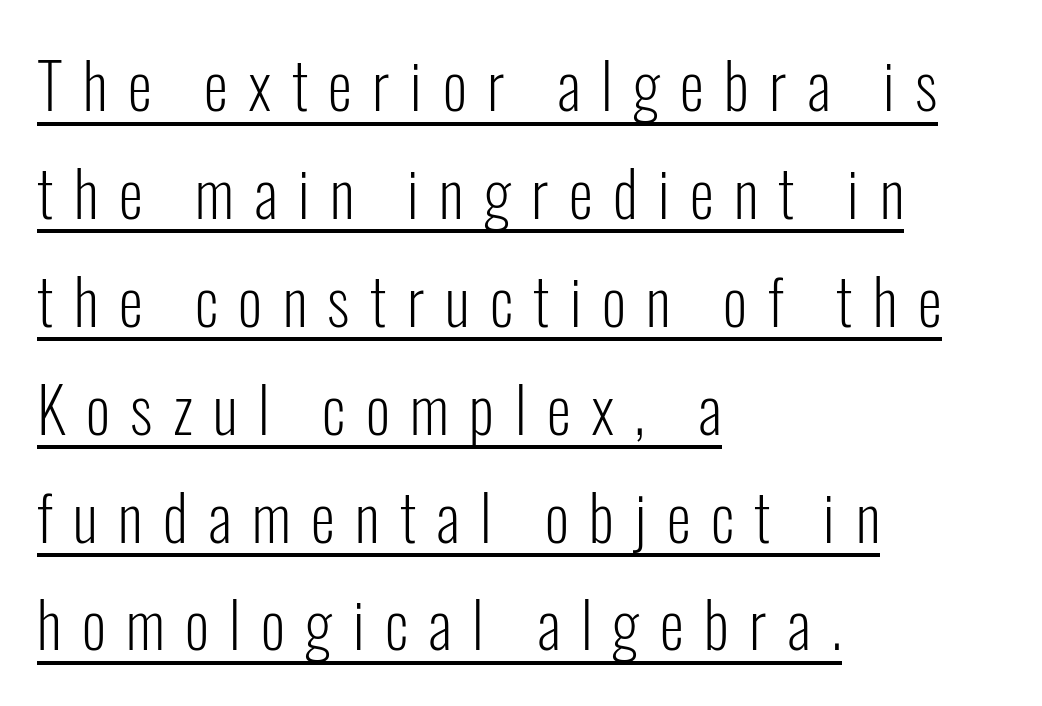
Q: Is the text bold? A: No.
Q: Is the text italic (slanted)? A: No, it is upright.
Q: Is the typeface a serif or a sans-serif typeface? A: Sans-serif.
Q: Is the text underlined? A: Yes.
Q: How is the paragraph aligned? A: Left-aligned.
Q: Is the spacing between letters normal or unusually wide? A: Unusually wide.
Q: Width (condensed, normal, or wide)? A: Condensed.
Q: Stroke contrast? A: Low.
Q: x-height? A: Medium.
Q: Monospaced? A: No.
